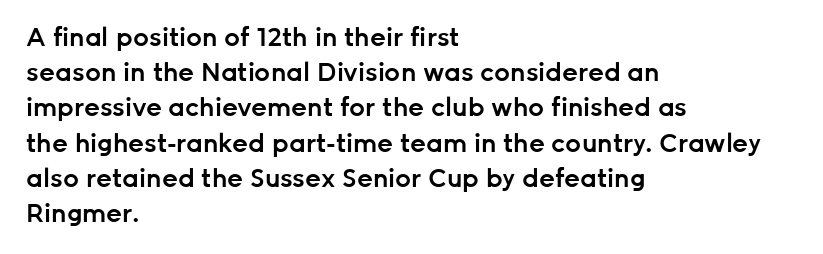
{"italic": "no", "bold": "semi", "underline": "no", "align": "left", "line_spacing": "normal", "line_spacing_ratio": 1.41, "letter_spacing": "normal", "letter_spacing_em": 0.0, "glyph_px": 25}
